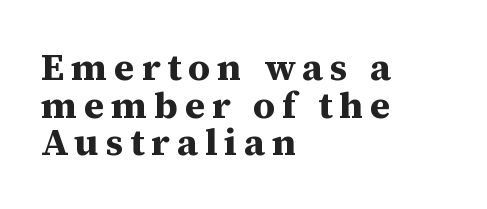
Emphasis by weight is at full strength: bold. A student would call this left alignment; a typographer would say flush left, rag right. What's the leading like? Squeezed, with rows nearly overlapping. The face used here is proportionally spaced, like ordinary book or web type.
